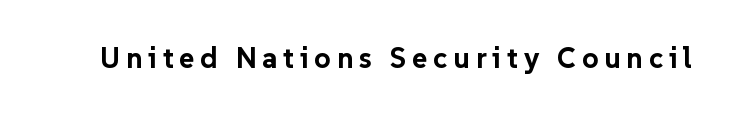
Emphasis by weight is at full strength: bold. You could only call the tracking loose — the letters float apart. The typography opts for an upright posture over an oblique one. The glyphs are unaccompanied by any horizontal stroke below them. The typeface chosen for these lines omits serifs.
